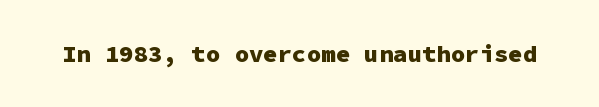
{"italic": "no", "bold": "yes", "underline": "no", "letter_spacing": "normal", "letter_spacing_em": 0.0, "glyph_px": 24}
